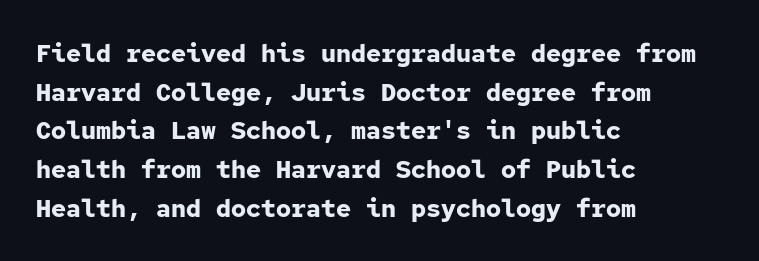
The image shows 25 px bold type, upright; set left-aligned, normal line spacing (1.55x), normal letter spacing, not underlined.
